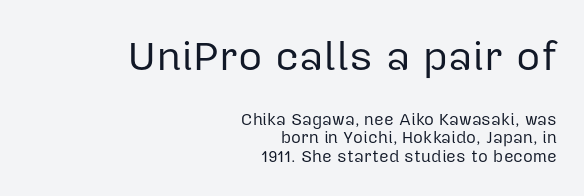
The letters look calm and open, with moderate or lighter stems. Varying glyph widths throughout — classic text-font behaviour. These lines keep a tight, regular rhythm from letter to letter. Words float on clear page, feet unadorned.
